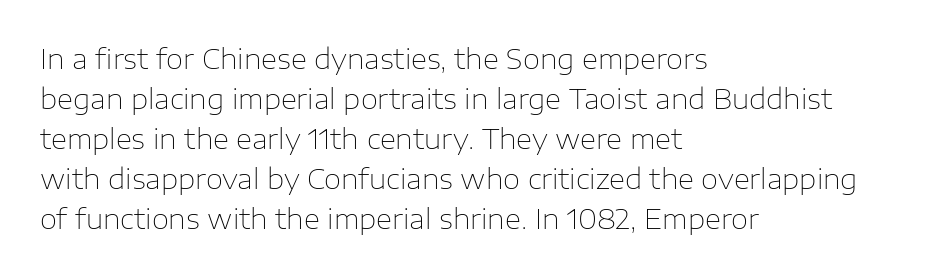
Where is the straight margin? On the left. The gaps between neighbouring characters are ordinary and unremarkable. You could not count columns in this text — the font is proportionally spaced. The weight tops out at a normal text grade. Italic: no, the glyphs are upright roman. The passage shown stacks its lines at a standard gap.
